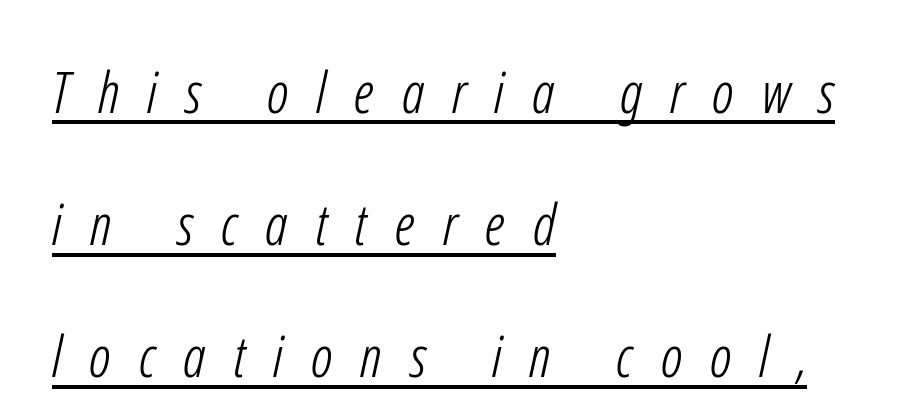
{"serif": "no", "bold": "no", "weight": "light", "width": "condensed", "stroke_contrast": "low", "x_height": "medium", "monospaced": "no", "underline": "yes", "align": "left", "line_spacing": "loose", "line_spacing_ratio": 2.32, "letter_spacing": "wide", "letter_spacing_em": 0.49, "glyph_px": 57}
